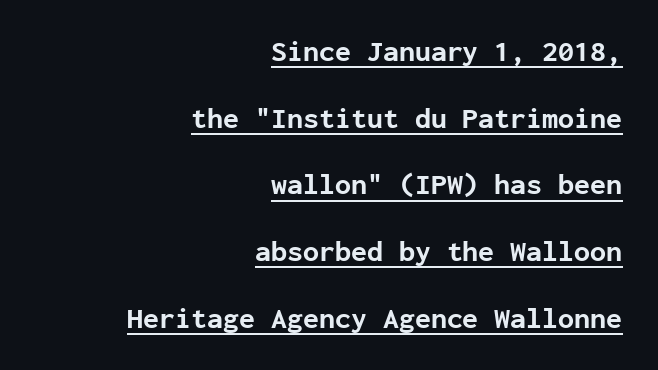
{"serif": "no", "italic": "no", "bold": "yes", "weight": "bold", "width": "normal", "stroke_contrast": "low", "x_height": "medium", "monospaced": "yes", "underline": "yes", "align": "right", "line_spacing": "loose", "line_spacing_ratio": 2.3, "letter_spacing": "normal", "letter_spacing_em": 0.0, "glyph_px": 29}
